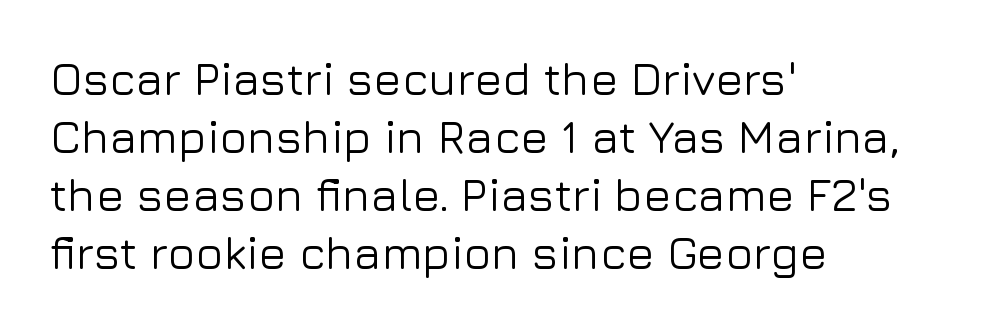
Each line starts at the same left margin while the right side varies. The type is set solid horizontally, with unmodified tracking. It's the straight-up-and-down kind of type. Each letter keeps its own natural width here, so spacing adapts to shape.
